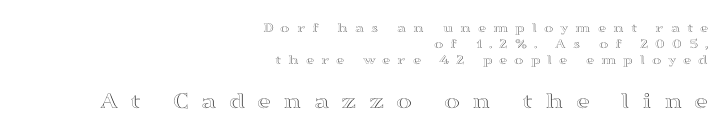
Glance below the letters and you will spot only blank space. The compositor pushed each line to the right boundary. The composition opens small and finishes big. The axis of the letterforms is exactly vertical. Words appear elongated and porous because spacing is wide.
